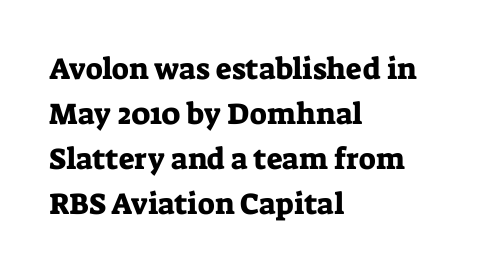
The image shows 30 px serif type, upright; set left-aligned, normal line spacing (1.5x), normal letter spacing, not underlined; low stroke contrast and a medium x-height.
